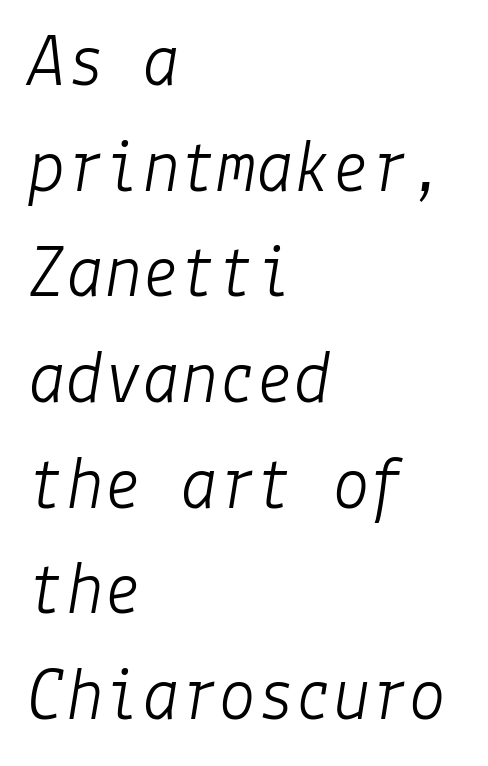
{"italic": "yes", "lean": "right", "slant_degrees": 9, "bold": "no", "weight": "light", "width": "normal", "stroke_contrast": "low", "x_height": "medium", "underline": "no", "align": "left", "line_spacing": "normal", "line_spacing_ratio": 1.39, "letter_spacing": "normal", "letter_spacing_em": 0.0, "glyph_px": 76}
